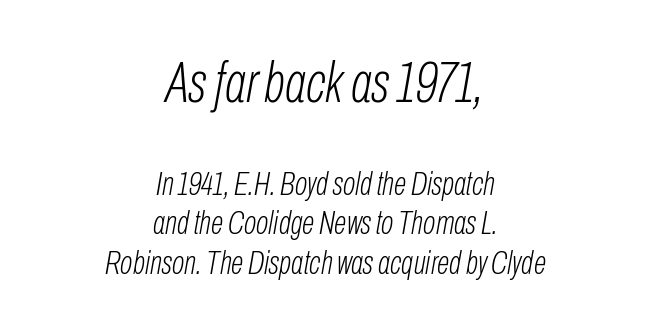
{"italic": "yes", "lean": "right", "slant_degrees": 10, "bold": "no", "weight": "light", "width": "condensed", "stroke_contrast": "low", "x_height": "medium", "monospaced": "no", "underline": "no", "align": "center", "line_spacing_ratio": 1.21, "letter_spacing": "normal", "letter_spacing_em": 0.0, "larger_block": "first", "size_ratio": 1.73, "glyph_px": 57}
